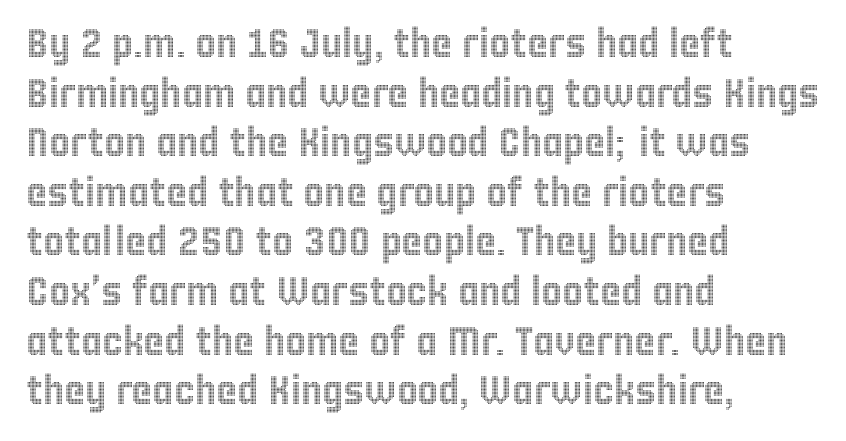
Q: Is the text italic (slanted)? A: No, it is upright.
Q: Is the text underlined? A: No.
Q: How is the paragraph aligned? A: Left-aligned.
Q: Is the spacing between letters normal or unusually wide? A: Normal.
Q: Width (condensed, normal, or wide)? A: Condensed.
Q: x-height? A: Large.
Q: Monospaced? A: No.
